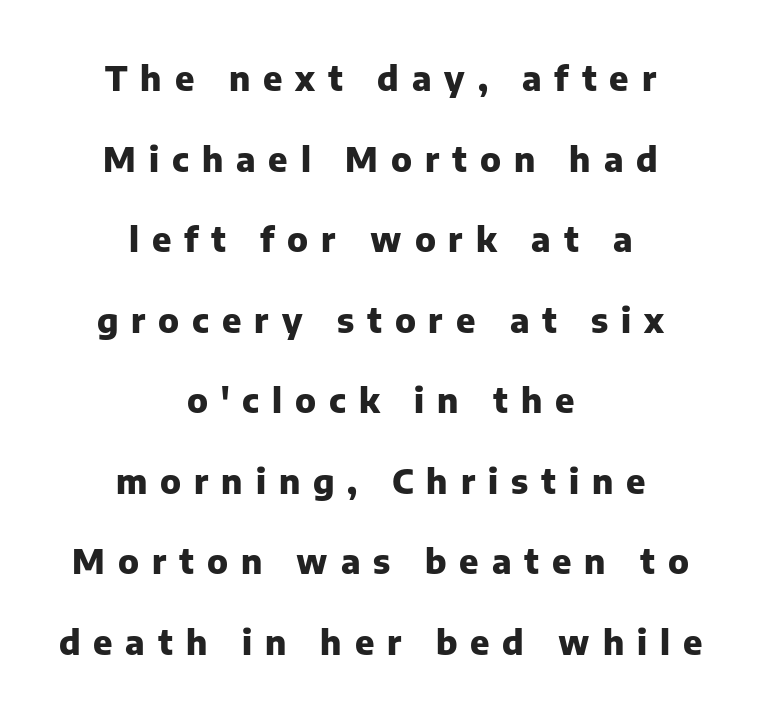
If you folded the block vertically in half, each line would mirror itself in length. Quick note: interline space is abundant. The font is running at its bold setting. The designer went with a sans here, leaving each stem footless. Spacing between characters has been opened up far beyond the box default.
